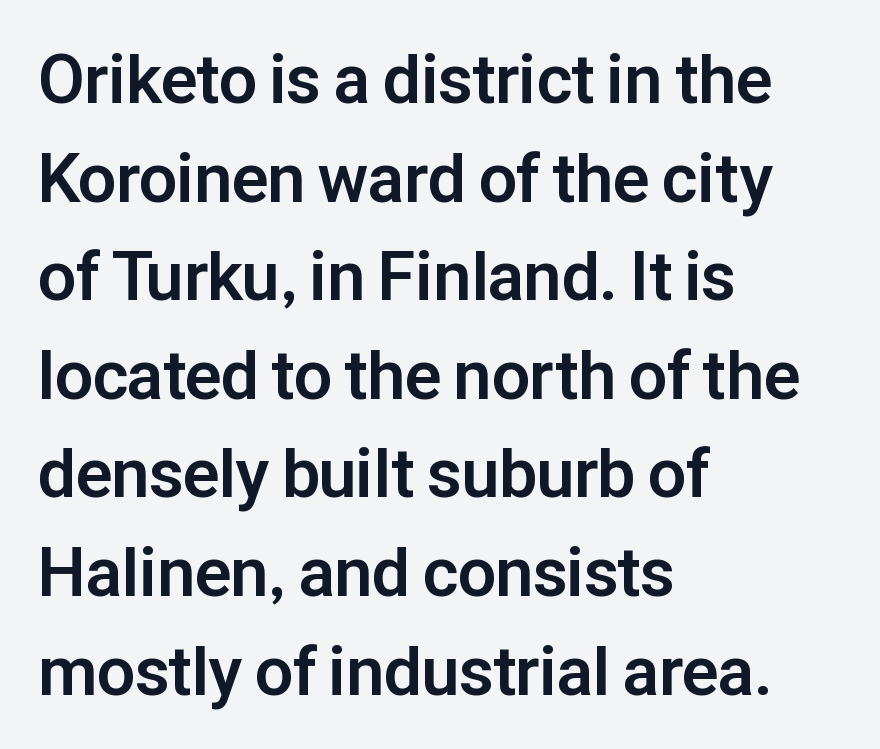
Q: Is the text bold? A: Yes.
Q: Is the text italic (slanted)? A: No, it is upright.
Q: Is the typeface a serif or a sans-serif typeface? A: Sans-serif.
Q: Is the text underlined? A: No.
Q: How is the paragraph aligned? A: Left-aligned.
Q: Is the spacing between letters normal or unusually wide? A: Normal.
Q: Is the spacing between lines tight, normal or loose? A: Normal.
Q: Width (condensed, normal, or wide)? A: Normal.
Q: Stroke contrast? A: Low.
Q: x-height? A: Medium.
Q: Monospaced? A: No.
